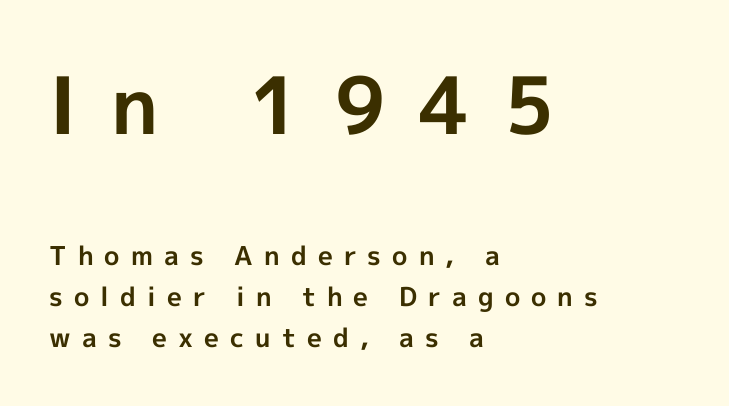
Q: Is the text bold? A: Yes.
Q: Is the text italic (slanted)? A: No, it is upright.
Q: Is the typeface a serif or a sans-serif typeface? A: Sans-serif.
Q: Is the text underlined? A: No.
Q: How is the paragraph aligned? A: Left-aligned.
Q: Is the spacing between letters normal or unusually wide? A: Unusually wide.
Q: Is the spacing between lines tight, normal or loose? A: Normal.
Q: Which block of text is set in a larger size, the first (top) or the second (bottom)? A: The first (top) one.
Q: Width (condensed, normal, or wide)? A: Normal.
Q: x-height? A: Medium.
Q: Monospaced? A: No.
